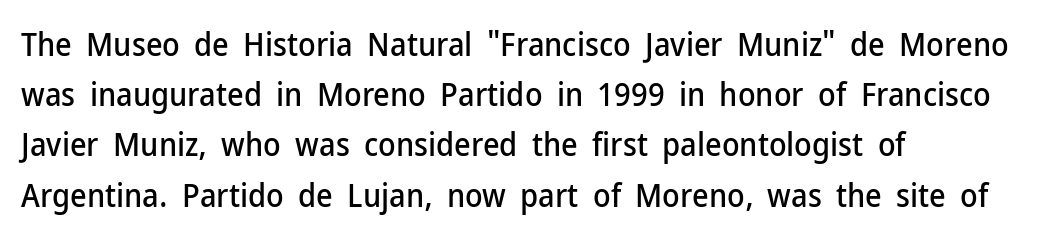
Q: Is the text italic (slanted)? A: No, it is upright.
Q: Is the typeface a serif or a sans-serif typeface? A: Sans-serif.
Q: Is the text underlined? A: No.
Q: How is the paragraph aligned? A: Left-aligned.
Q: Is the spacing between letters normal or unusually wide? A: Normal.
Q: Is the spacing between lines tight, normal or loose? A: Normal.
Q: Width (condensed, normal, or wide)? A: Normal.
Q: Stroke contrast? A: Low.
Q: x-height? A: Medium.
Q: Monospaced? A: No.
